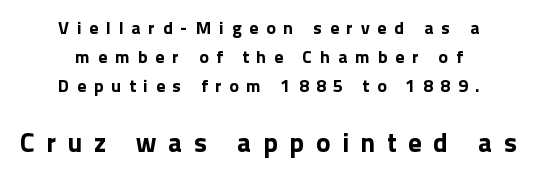
Q: Is the text bold? A: Yes.
Q: Is the text italic (slanted)? A: No, it is upright.
Q: Is the text underlined? A: No.
Q: How is the paragraph aligned? A: Centered.
Q: Is the spacing between letters normal or unusually wide? A: Unusually wide.
Q: Is the spacing between lines tight, normal or loose? A: Normal.
Q: Which block of text is set in a larger size, the first (top) or the second (bottom)? A: The second (bottom) one.
